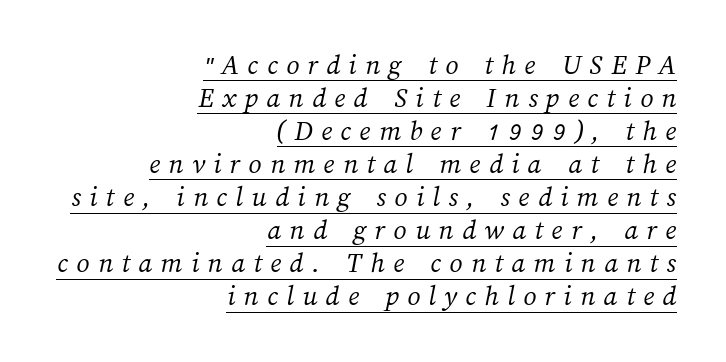
{"bold": "no", "weight": "light", "width": "normal", "stroke_contrast": "medium", "x_height": "medium", "monospaced": "no", "underline": "yes", "align": "right", "line_spacing": "tight", "line_spacing_ratio": 1.14, "letter_spacing": "wide", "letter_spacing_em": 0.29, "glyph_px": 29}
